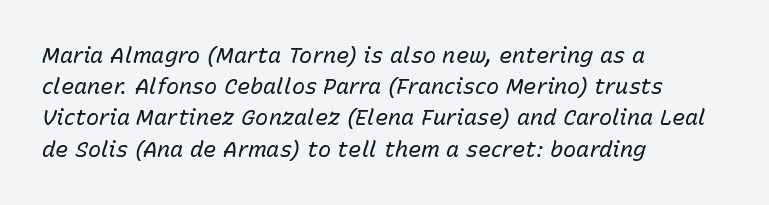
The image shows 22 px text type, italic (leaning right); set left-aligned, normal line spacing (1.42x), normal letter spacing, not underlined.
